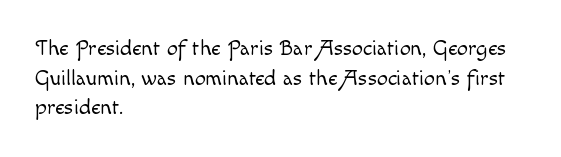
Unmarked baselines from the first word to the last. The designer left line spacing at the default. The rendering anchors every line to the left-hand side. The gaps between neighbouring characters are ordinary and unremarkable. The type sits square on the baseline with zero lean.
